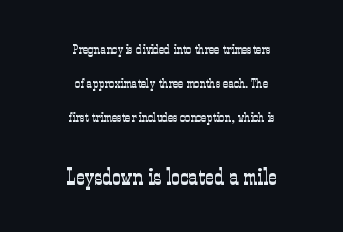
Q: Is the text bold? A: No.
Q: Is the text italic (slanted)? A: No, it is upright.
Q: Is the text underlined? A: No.
Q: How is the paragraph aligned? A: Centered.
Q: Is the spacing between letters normal or unusually wide? A: Normal.
Q: Is the spacing between lines tight, normal or loose? A: Loose.
Q: Which block of text is set in a larger size, the first (top) or the second (bottom)? A: The second (bottom) one.
